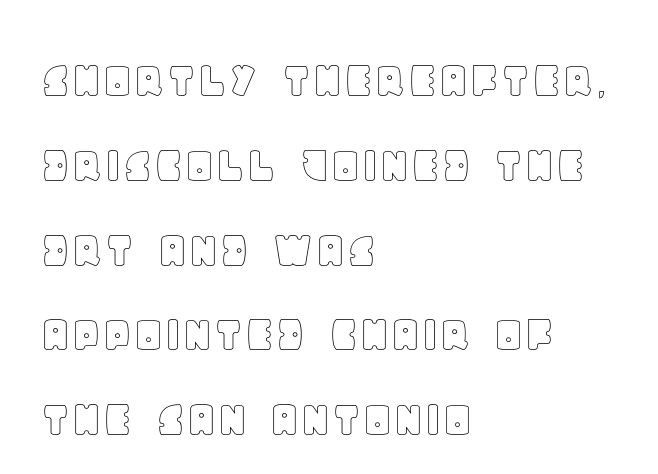
{"italic": "no", "width": "normal", "x_height": "large", "monospaced": "no", "underline": "no", "align": "left", "line_spacing": "normal", "line_spacing_ratio": 1.57, "letter_spacing": "normal", "letter_spacing_em": 0.0, "glyph_px": 54}
